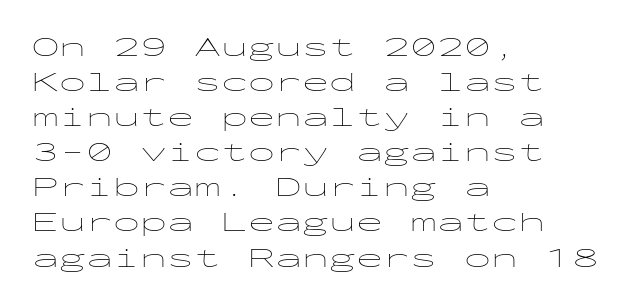
The image shows 27 px text type, upright; set left-aligned, normal line spacing (1.3x), normal letter spacing, not underlined.
